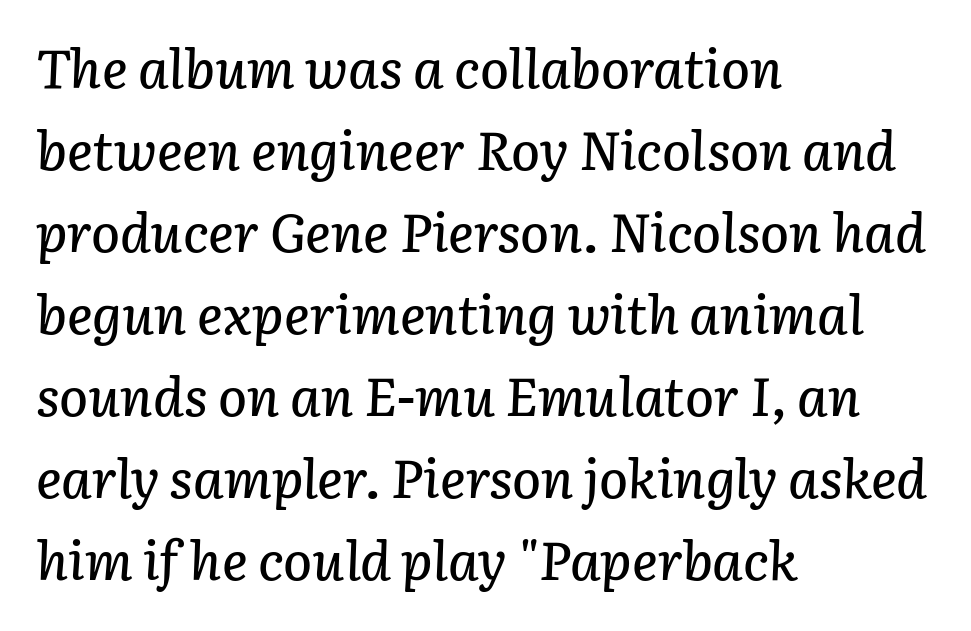
Q: Is the text italic (slanted)? A: Yes, it leans right by about 3 degrees.
Q: Is the text underlined? A: No.
Q: How is the paragraph aligned? A: Left-aligned.
Q: Is the spacing between letters normal or unusually wide? A: Normal.
Q: Is the spacing between lines tight, normal or loose? A: Normal.
Q: Width (condensed, normal, or wide)? A: Normal.
Q: Stroke contrast? A: Low.
Q: x-height? A: Medium.
Q: Monospaced? A: No.
